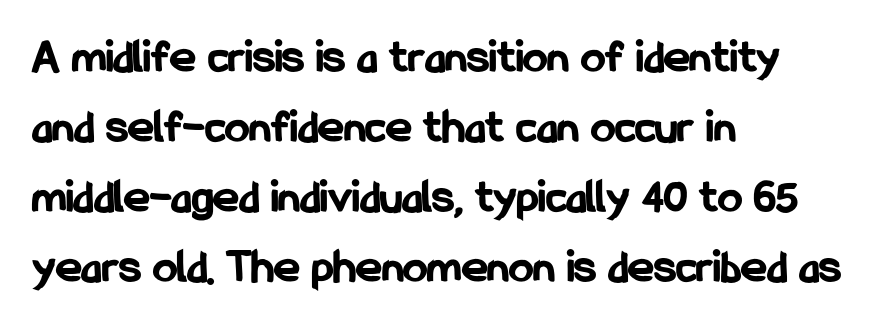
The image shows 49 px bold, condensed sans-serif type, upright; set left-aligned, normal line spacing (1.43x), normal letter spacing, not underlined; low stroke contrast and a medium x-height.
